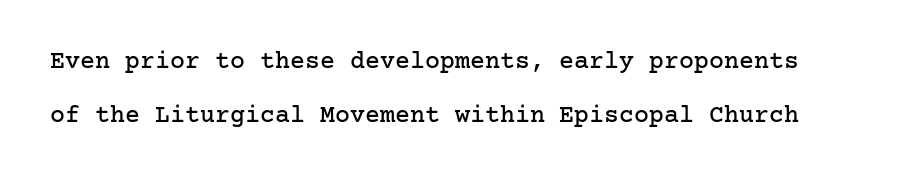
{"italic": "no", "underline": "no", "line_spacing": "loose", "line_spacing_ratio": 2.16, "letter_spacing": "normal", "letter_spacing_em": 0.0, "glyph_px": 25}
